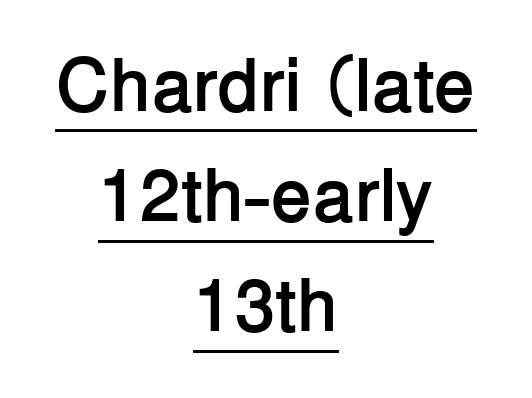
Emphasis by weight is at full strength: bold. Rows of type keep a routine distance in the vertical direction. Spacing verdict: proportional, widths tailored to each character. The lines are quadded center.
